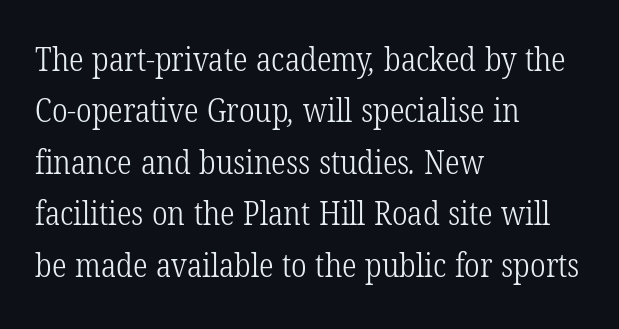
The typesetting does not lean heavy: it is not bold. The paragraph shown leans on its left margin. Each letter keeps its own natural width here, so spacing adapts to shape. Successive baselines arrive at the customary interval.
